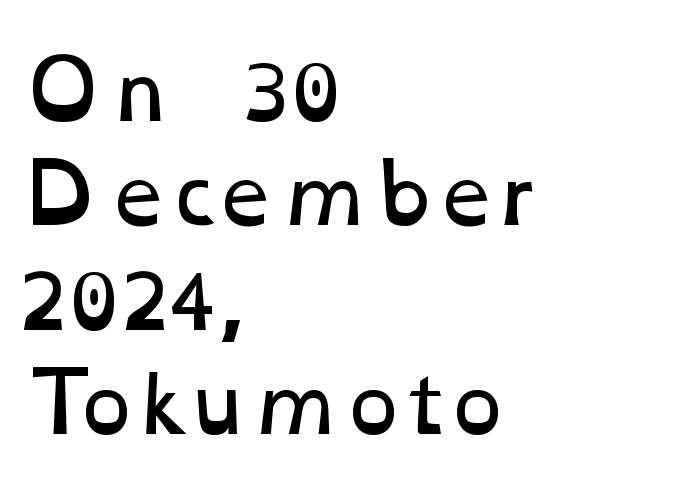
The image shows 79 px regular-weight, wide type; set left-aligned, normal line spacing (1.32x), normal letter spacing, not underlined; low stroke contrast and a medium x-height.
